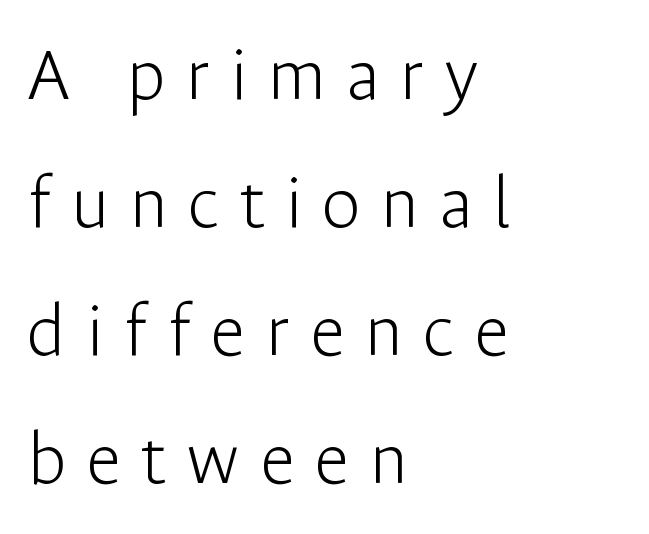
{"serif": "no", "italic": "no", "bold": "no", "weight": "light", "width": "normal", "stroke_contrast": "low", "x_height": "medium", "monospaced": "no", "underline": "no", "align": "left", "line_spacing": "normal", "line_spacing_ratio": 1.62, "letter_spacing": "wide", "letter_spacing_em": 0.25, "glyph_px": 79}
